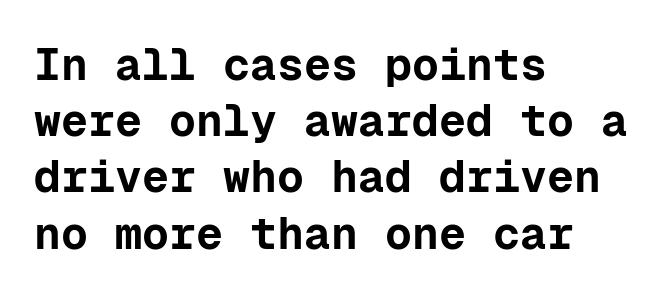
A clean baseline with only descenders dipping below it. Posture: vertical. Caption: bold face, heavy strokes. Caption: multi-line text, flush left, ragged right.
